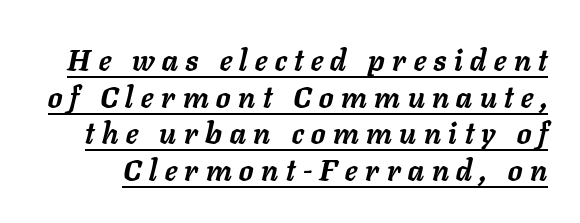
The image shows 30 px semibold type, italic (leaning right); set line spacing 1.22x, unusually wide letter spacing (+0.26 em), underlined; low stroke contrast and a medium x-height.
